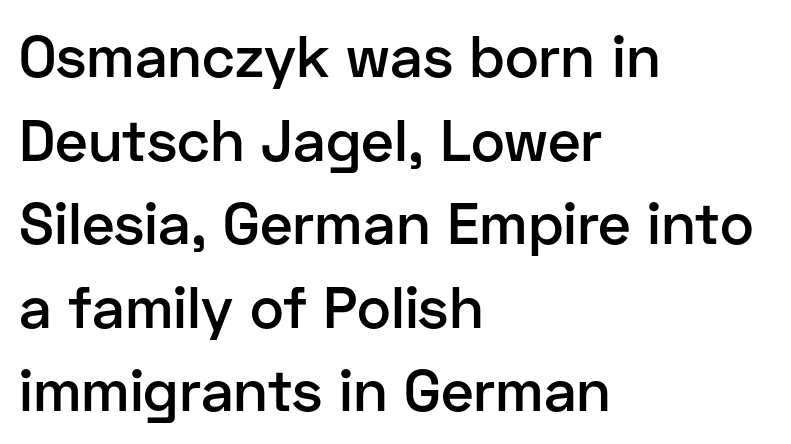
Looks like regular typesetting: each glyph gets only the width it needs. Emphasis by weight is partial: semibold. The horizontal fit of the characters is conventional and even. No italicization has been applied; the sample stays upright. Letters rest on an invisible, unmarked baseline.
